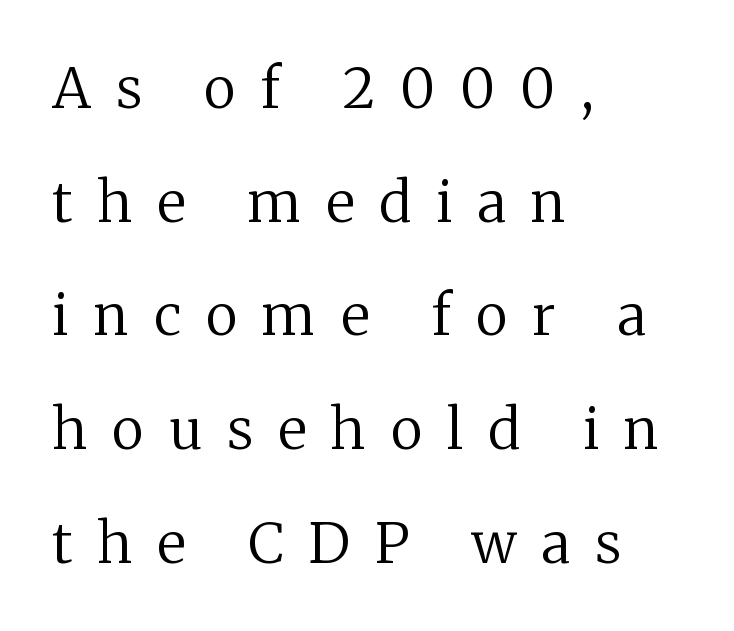
Students, observe: this is what heavily led, spacious text looks like. Tracking value appears strongly positive — letters spread wide. On a weight scale, this lands at 450 or below. Each letter keeps its own natural width here, so spacing adapts to shape. Honestly, there is no underline to notice here at all.
